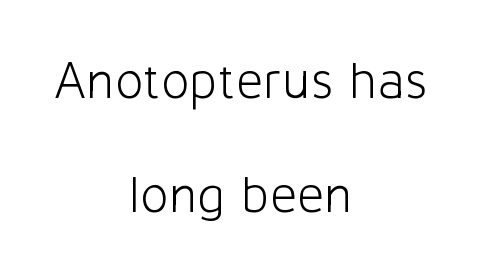
Q: Is the text bold? A: No.
Q: Is the text italic (slanted)? A: No, it is upright.
Q: Is the typeface a serif or a sans-serif typeface? A: Sans-serif.
Q: Is the text underlined? A: No.
Q: How is the paragraph aligned? A: Centered.
Q: Is the spacing between letters normal or unusually wide? A: Normal.
Q: Is the spacing between lines tight, normal or loose? A: Loose.
Q: Width (condensed, normal, or wide)? A: Normal.
Q: Stroke contrast? A: Low.
Q: x-height? A: Medium.
Q: Monospaced? A: No.
